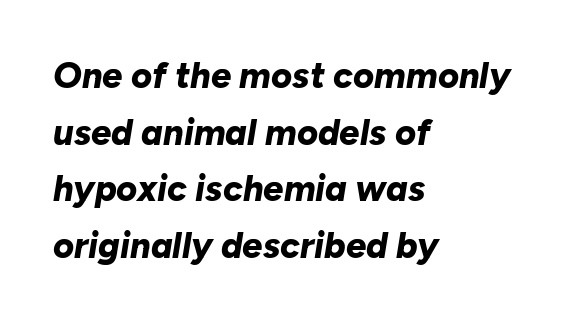
The image shows 36 px bold type, italic (leaning right); set left-aligned, normal line spacing (1.57x), normal letter spacing, not underlined; low stroke contrast and a medium x-height.
